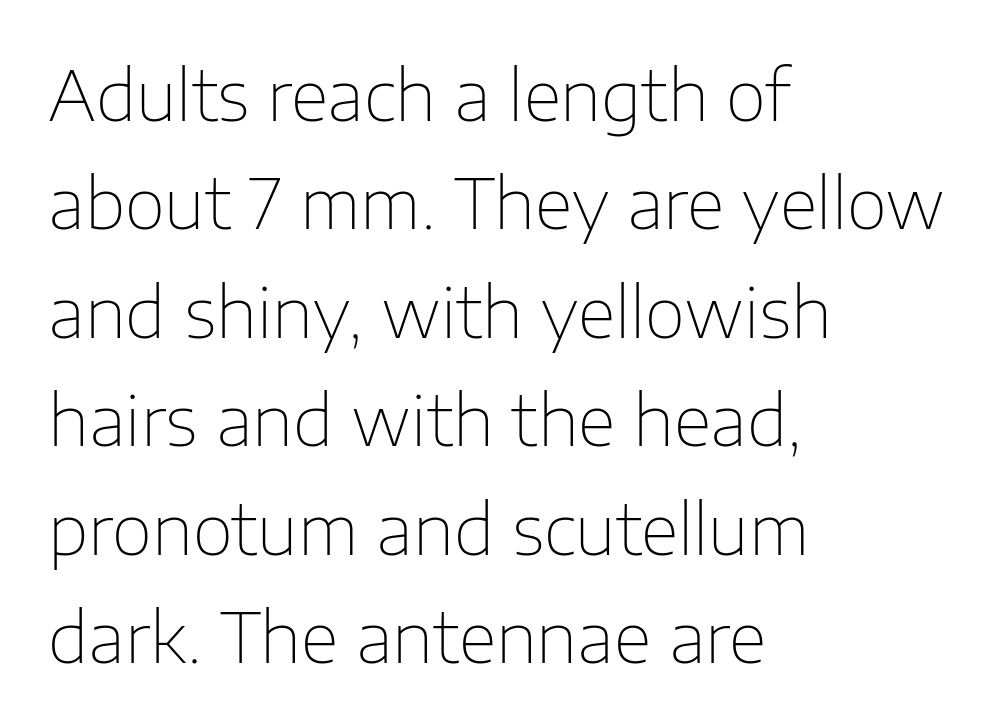
Q: Is the text bold? A: No.
Q: Is the text italic (slanted)? A: No, it is upright.
Q: Is the typeface a serif or a sans-serif typeface? A: Sans-serif.
Q: Is the text underlined? A: No.
Q: How is the paragraph aligned? A: Left-aligned.
Q: Is the spacing between letters normal or unusually wide? A: Normal.
Q: Is the spacing between lines tight, normal or loose? A: Normal.
Q: Width (condensed, normal, or wide)? A: Normal.
Q: Stroke contrast? A: Low.
Q: x-height? A: Medium.
Q: Monospaced? A: No.
